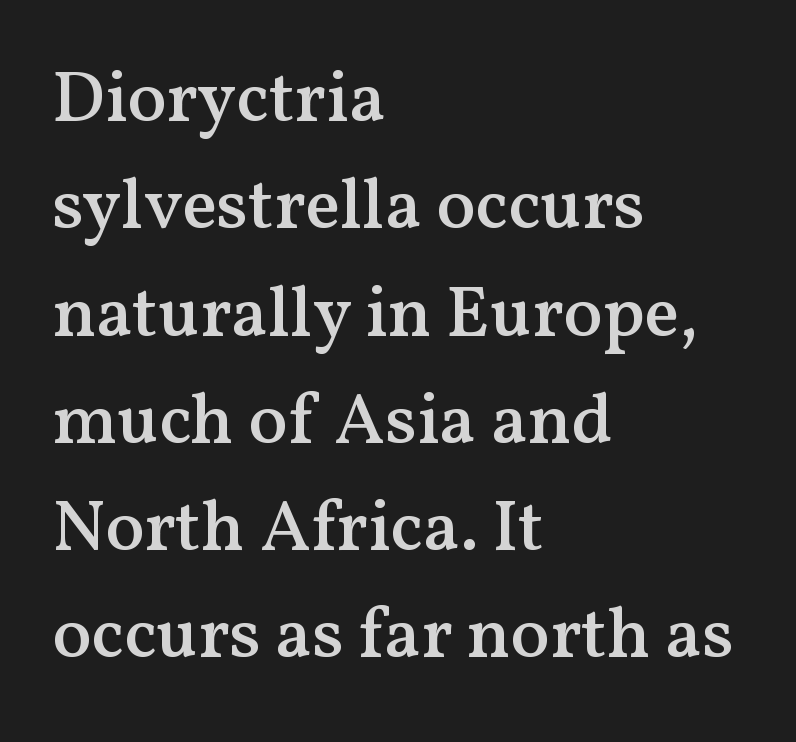
Horizontally, the lines are justified to the leading edge only. Each new line begins a customary step beneath the previous one. The typesetting leans somewhat heavy: a semibold. Note: serifs present on the glyphs.
